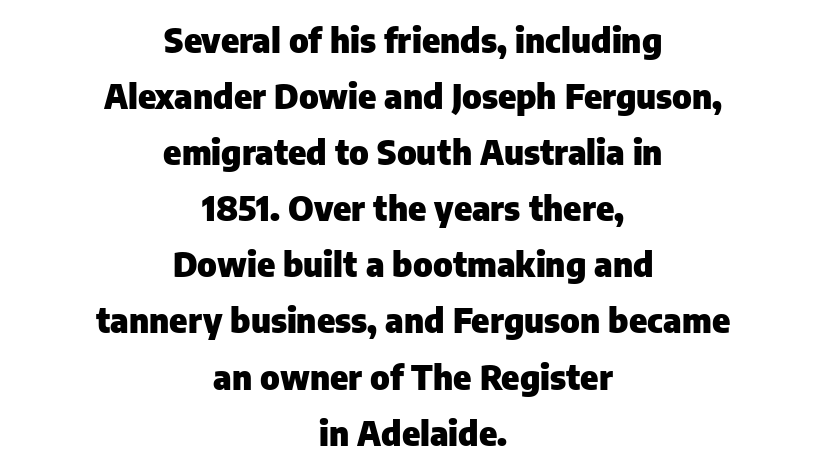
Any mark beneath the type? The region is blank. Emphasis by weight is at full strength: bold. Neither beginnings nor endings align; midpoints do. Does the lettering tilt? It doesn't — this is upright. The rendering keeps characters at their native spacing.
